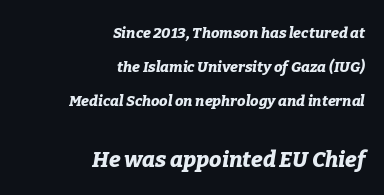
Q: Is the text bold? A: Yes.
Q: Is the text italic (slanted)? A: Yes, it leans right by about 9 degrees.
Q: Is the text underlined? A: No.
Q: How is the paragraph aligned? A: Right-aligned.
Q: Is the spacing between letters normal or unusually wide? A: Normal.
Q: Is the spacing between lines tight, normal or loose? A: Loose.
Q: Which block of text is set in a larger size, the first (top) or the second (bottom)? A: The second (bottom) one.
